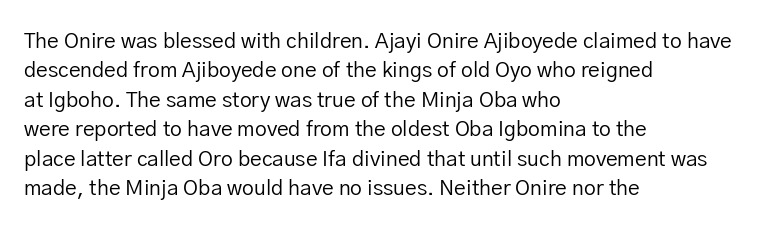
The image shows 21 px text type, upright; set left-aligned, normal line spacing (1.4x), normal letter spacing, not underlined.
